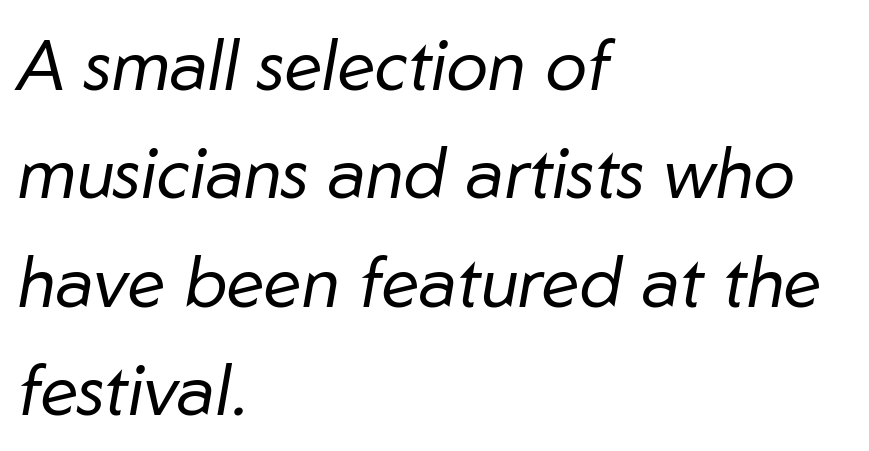
Stems here are at most as thick as an everyday book face. Observe the lean: these are italic letterforms. Spacing verdict: proportional, widths tailored to each character. Between one letter and the next there's only the usual sliver of space. Each new line begins a customary step beneath the previous one.
